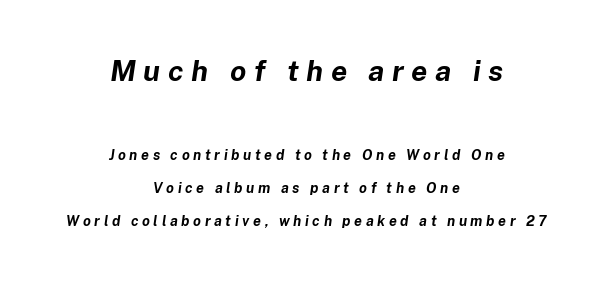
{"italic": "yes", "lean": "right", "slant_degrees": 8, "bold": "yes", "weight": "bold", "width": "normal", "stroke_contrast": "low", "x_height": "medium", "monospaced": "no", "underline": "no", "align": "center", "line_spacing": "loose", "line_spacing_ratio": 2.39, "letter_spacing": "wide", "letter_spacing_em": 0.26, "larger_block": "first", "size_ratio": 2.07, "glyph_px": 29}
